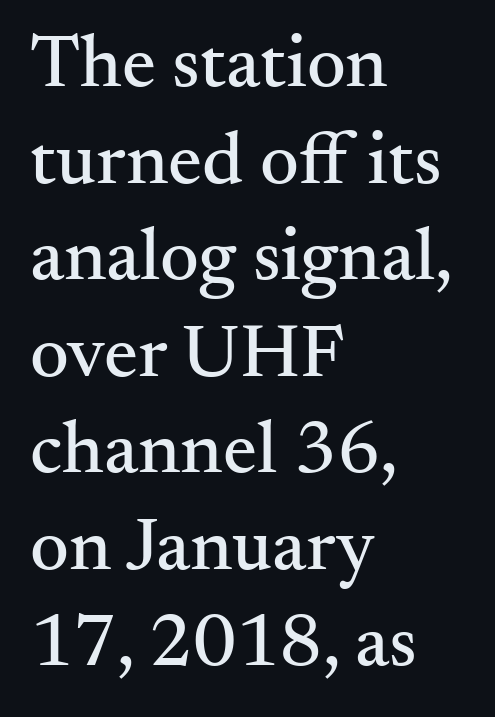
The image shows 76 px serif type, upright; set left-aligned, normal line spacing (1.27x), normal letter spacing, not underlined; medium stroke contrast and a small x-height.
